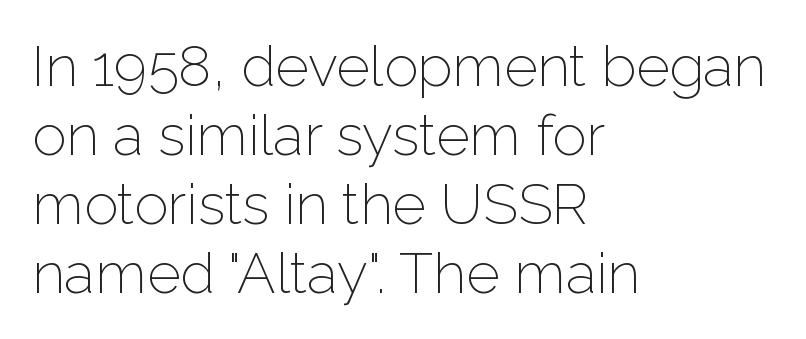
{"serif": "no", "italic": "no", "bold": "no", "weight": "light", "width": "normal", "stroke_contrast": "low", "x_height": "medium", "monospaced": "no", "underline": "no", "align": "left", "line_spacing_ratio": 1.21, "letter_spacing": "normal", "letter_spacing_em": 0.0, "glyph_px": 57}
